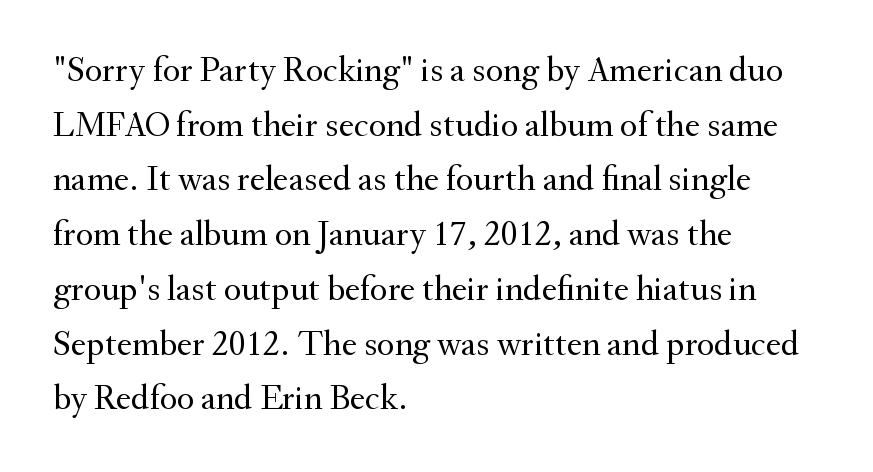
Q: Is the text bold? A: No.
Q: Is the text italic (slanted)? A: No, it is upright.
Q: Is the typeface a serif or a sans-serif typeface? A: Serif.
Q: Is the text underlined? A: No.
Q: How is the paragraph aligned? A: Left-aligned.
Q: Is the spacing between letters normal or unusually wide? A: Normal.
Q: Is the spacing between lines tight, normal or loose? A: Normal.
Q: Width (condensed, normal, or wide)? A: Normal.
Q: Stroke contrast? A: Medium.
Q: x-height? A: Small.
Q: Monospaced? A: No.
